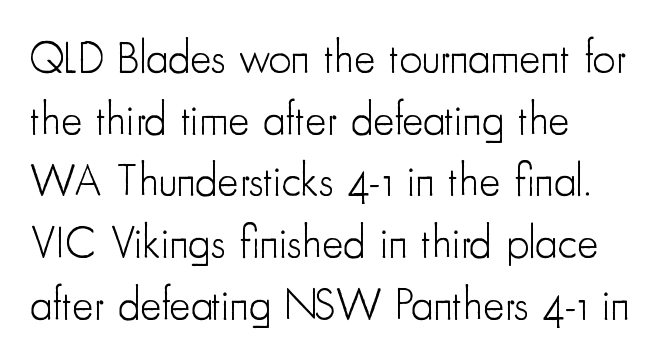
The image shows 45 px light, condensed sans-serif type, upright; set left-aligned, normal line spacing (1.37x), normal letter spacing, not underlined; low stroke contrast and a small x-height.
